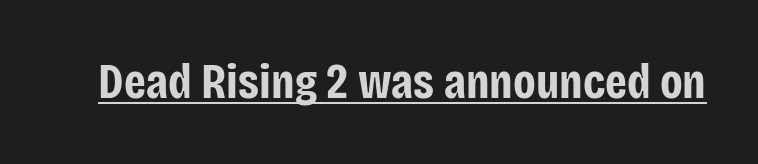
{"serif": "no", "italic": "no", "bold": "yes", "weight": "bold", "width": "condensed", "stroke_contrast": "low", "x_height": "large", "monospaced": "no", "underline": "yes", "letter_spacing": "normal", "letter_spacing_em": 0.0, "glyph_px": 49}
